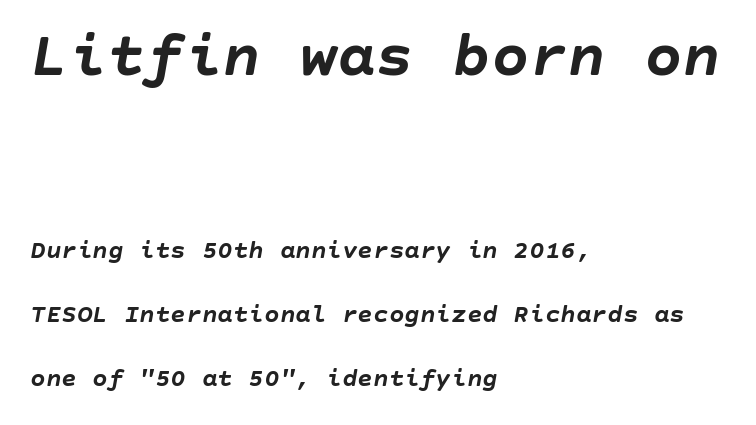
The image shows 64 px semibold type, italic (leaning right); set left-aligned, loose line spacing (2.46x), normal letter spacing, not underlined; the first (top) block is 2.46x larger; low stroke contrast and a large x-height.
